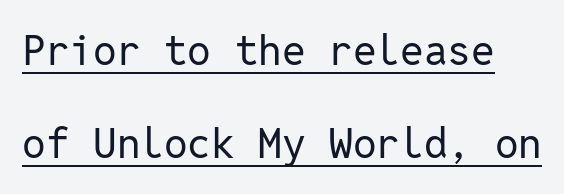
{"serif": "no", "italic": "no", "bold": "no", "weight": "regular", "width": "normal", "stroke_contrast": "low", "x_height": "medium", "monospaced": "yes", "underline": "yes", "line_spacing": "loose", "line_spacing_ratio": 2.22, "letter_spacing": "normal", "letter_spacing_em": 0.0, "glyph_px": 42}
